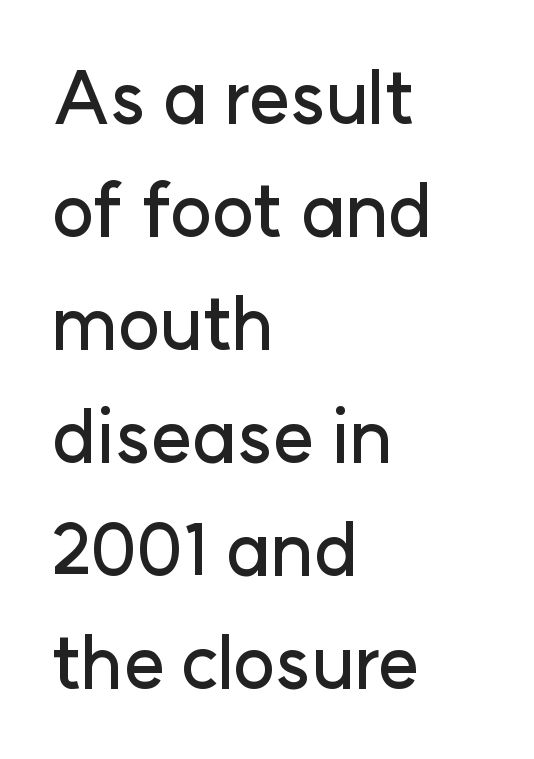
Q: Is the text italic (slanted)? A: No, it is upright.
Q: Is the typeface a serif or a sans-serif typeface? A: Sans-serif.
Q: Is the text underlined? A: No.
Q: How is the paragraph aligned? A: Left-aligned.
Q: Is the spacing between letters normal or unusually wide? A: Normal.
Q: Is the spacing between lines tight, normal or loose? A: Normal.
Q: Width (condensed, normal, or wide)? A: Normal.
Q: Stroke contrast? A: Low.
Q: x-height? A: Medium.
Q: Monospaced? A: No.
